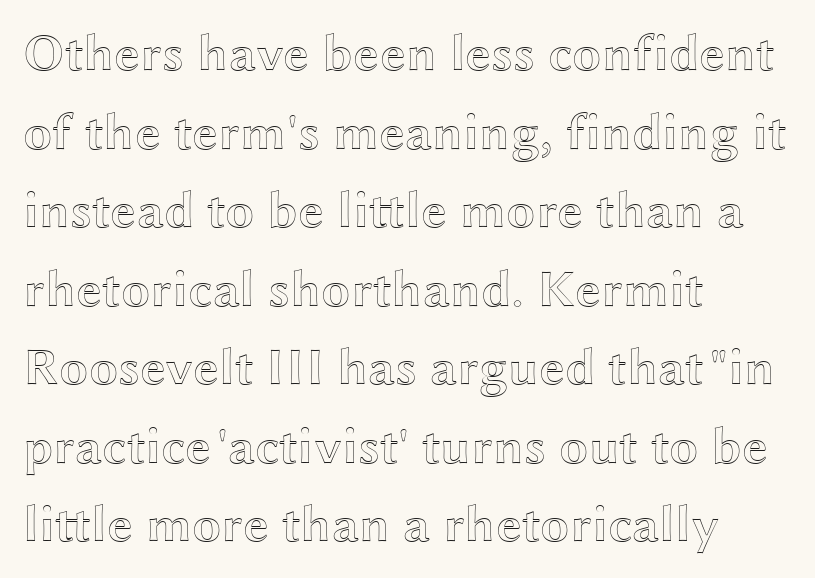
The passage shown is typed in a proportional face where columns would drift. Compared with typical body copy, the letter spacing here is the same. Rule under the text: the space is simply empty. When letters stand straight like this, we call the style roman or upright. Which margin do the lines hug? The left one — the right edge is uneven. Leading matches the norm, producing a regular column.
